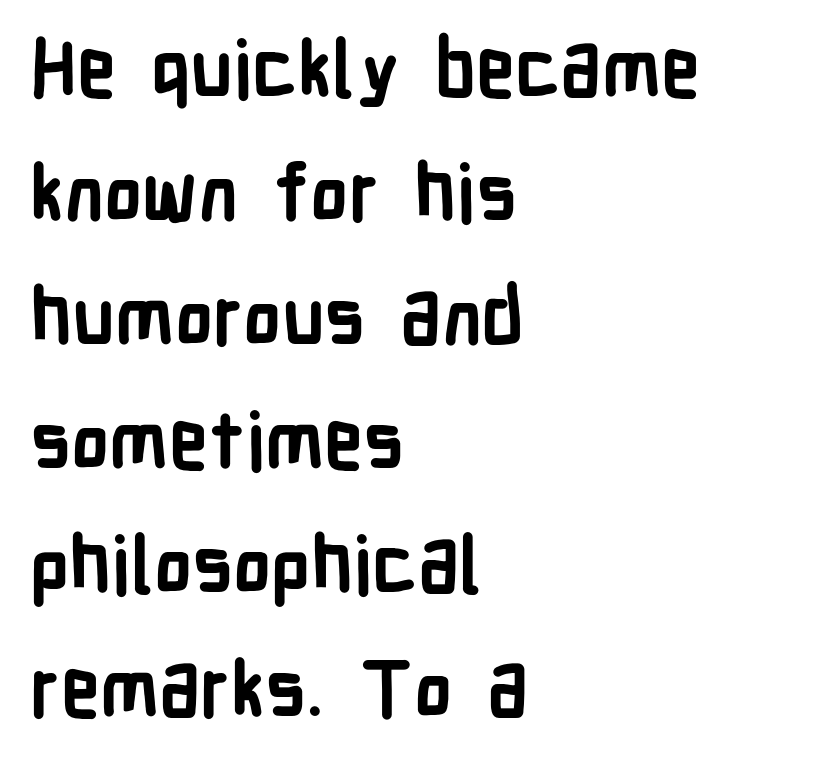
The image shows 78 px semibold, condensed sans-serif type, upright; set left-aligned, normal line spacing (1.59x), normal letter spacing, not underlined; low stroke contrast and a medium x-height.
